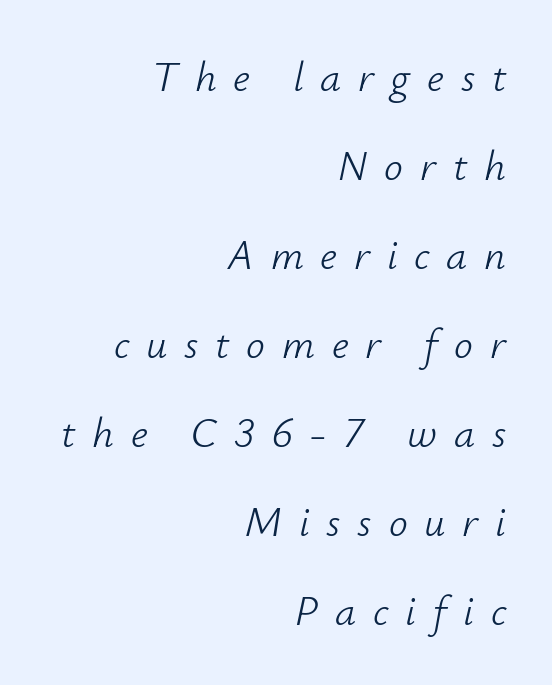
The image shows 42 px light type, italic (leaning right); set right-aligned, loose line spacing (2.12x), unusually wide letter spacing (+0.4 em), not underlined; low stroke contrast and a small x-height.
